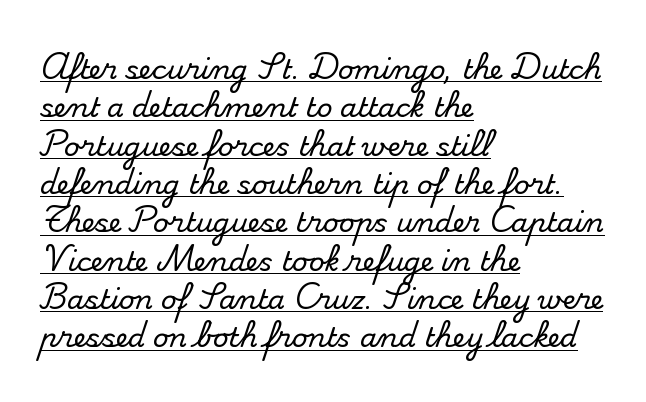
Does the copy run flush right? No — it runs flush left. These lines sit exactly where default settings would place them. Between one letter and the next there's only the usual sliver of space. The typesetter has applied underlining to the passage shown.
